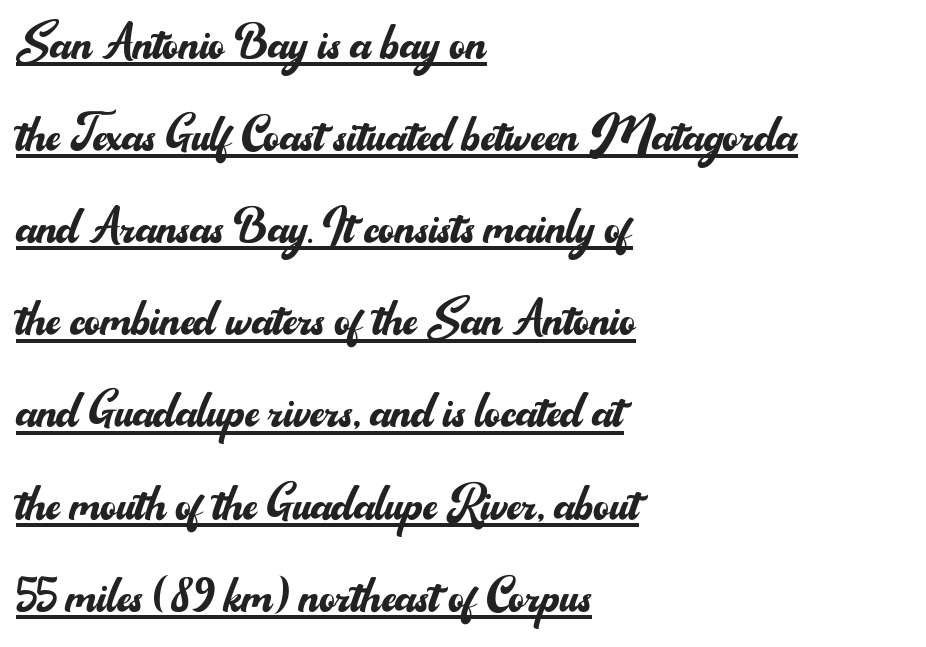
{"serif": "no", "bold": "no", "weight": "regular", "width": "normal", "stroke_contrast": "medium", "x_height": "small", "monospaced": "no", "underline": "yes", "align": "left", "line_spacing": "normal", "line_spacing_ratio": 1.51, "letter_spacing": "normal", "letter_spacing_em": 0.0, "glyph_px": 61}
